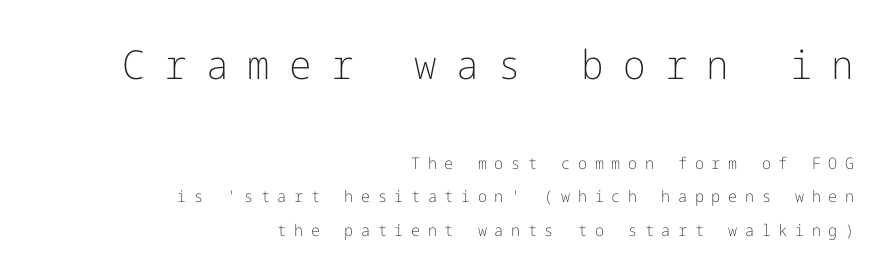
{"serif": "no", "italic": "no", "bold": "no", "weight": "light", "width": "normal", "stroke_contrast": "low", "x_height": "medium", "underline": "no", "align": "right", "line_spacing": "loose", "line_spacing_ratio": 2.08, "letter_spacing": "wide", "letter_spacing_em": 0.48, "larger_block": "first", "size_ratio": 2.5, "glyph_px": 40}
